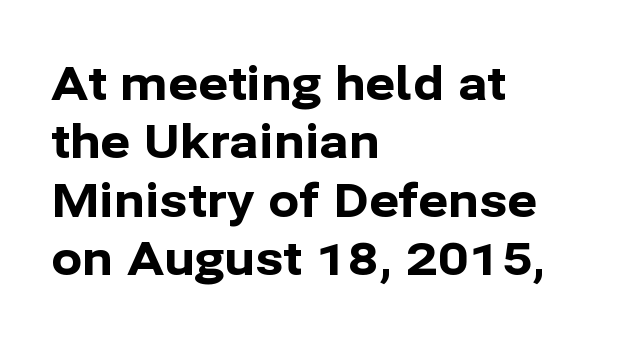
Think of a printed novel: that variable character pitch is what you see here. It's the straight-up-and-down kind of type. The designer left line spacing at the default. Left-aligned paragraph, ragged on the right. The letters are bold, with thick, heavy strokes. The font family rendered here belongs to the sans-serif group.
